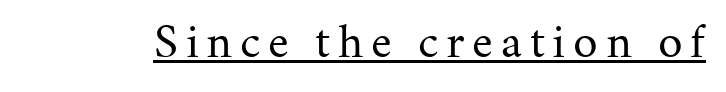
The image shows 49 px regular-weight serif type, upright; set underlined; medium stroke contrast and a medium x-height.
